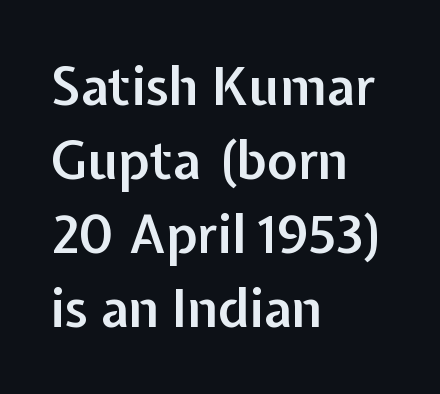
{"serif": "no", "italic": "no", "bold": "semi", "weight": "semibold", "width": "normal", "stroke_contrast": "low", "x_height": "medium", "monospaced": "no", "underline": "no", "align": "left", "line_spacing": "normal", "line_spacing_ratio": 1.42, "letter_spacing": "normal", "letter_spacing_em": 0.0, "glyph_px": 52}
